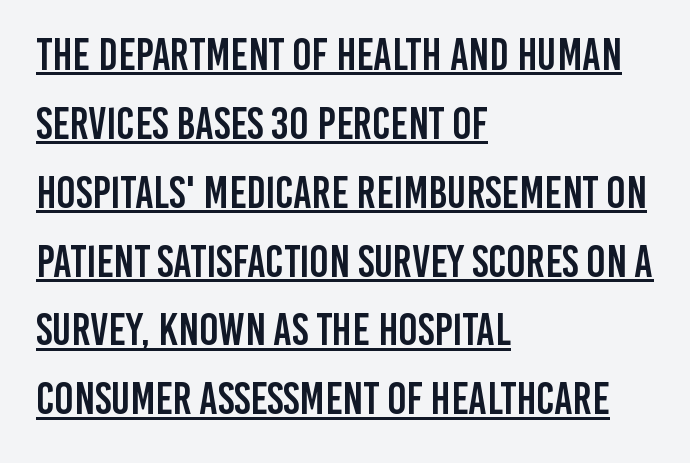
{"serif": "no", "italic": "no", "width": "condensed", "stroke_contrast": "low", "x_height": "large", "monospaced": "no", "underline": "yes", "align": "left", "line_spacing": "normal", "line_spacing_ratio": 1.53, "letter_spacing": "normal", "letter_spacing_em": 0.0, "glyph_px": 45}
